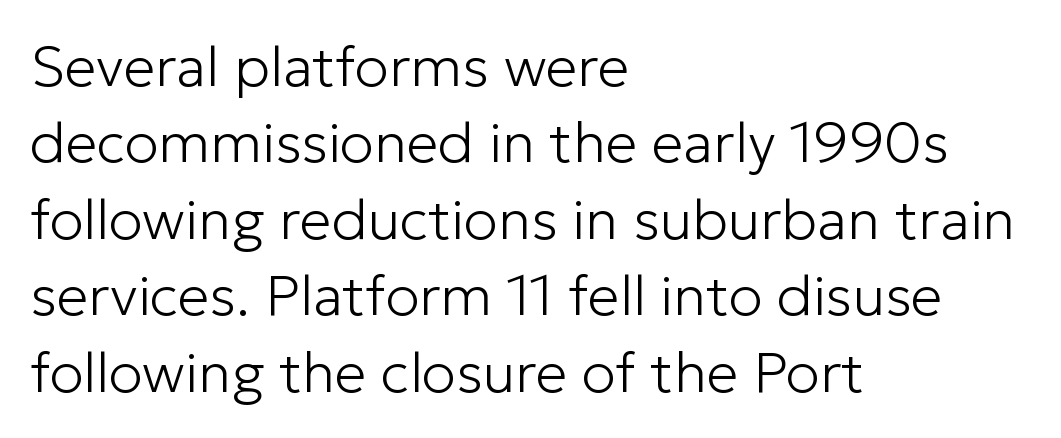
Q: Is the text bold? A: No.
Q: Is the text italic (slanted)? A: No, it is upright.
Q: Is the typeface a serif or a sans-serif typeface? A: Sans-serif.
Q: Is the text underlined? A: No.
Q: How is the paragraph aligned? A: Left-aligned.
Q: Is the spacing between letters normal or unusually wide? A: Normal.
Q: Is the spacing between lines tight, normal or loose? A: Normal.
Q: Width (condensed, normal, or wide)? A: Normal.
Q: Stroke contrast? A: Low.
Q: x-height? A: Medium.
Q: Monospaced? A: No.
